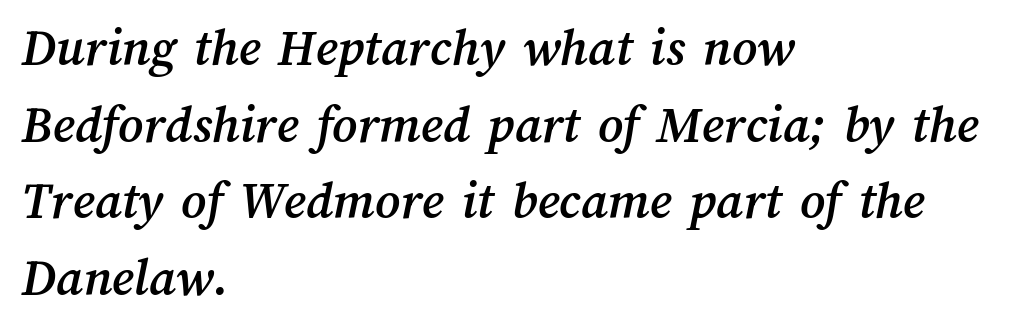
A typesetter would call this leading conventional body-copy spacing. Does the copy run flush right? No — it runs flush left. The rendering keeps characters at their native spacing. Check under the words: just untouched page. Each letter keeps its own natural width here, so spacing adapts to shape.
